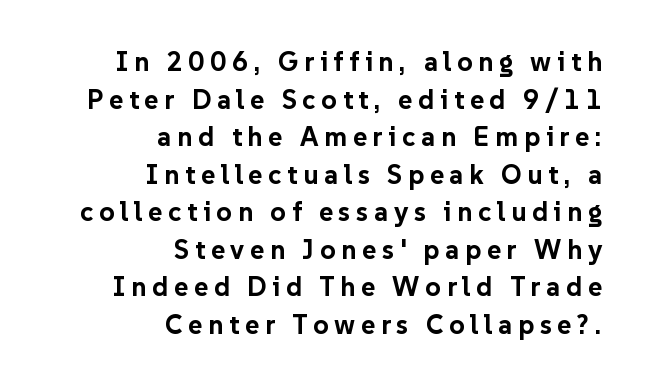
The image shows 27 px bold type, upright; set right-aligned, normal line spacing (1.39x), unusually wide letter spacing (+0.21 em), not underlined.
